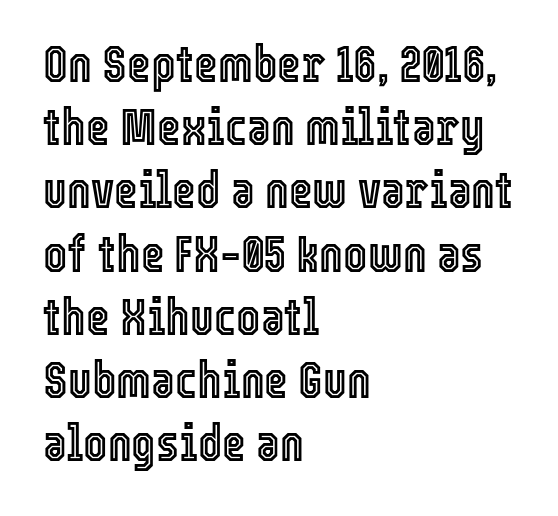
{"italic": "no", "width": "condensed", "x_height": "medium", "monospaced": "no", "underline": "no", "align": "left", "line_spacing_ratio": 1.24, "letter_spacing": "normal", "letter_spacing_em": 0.0, "glyph_px": 51}
